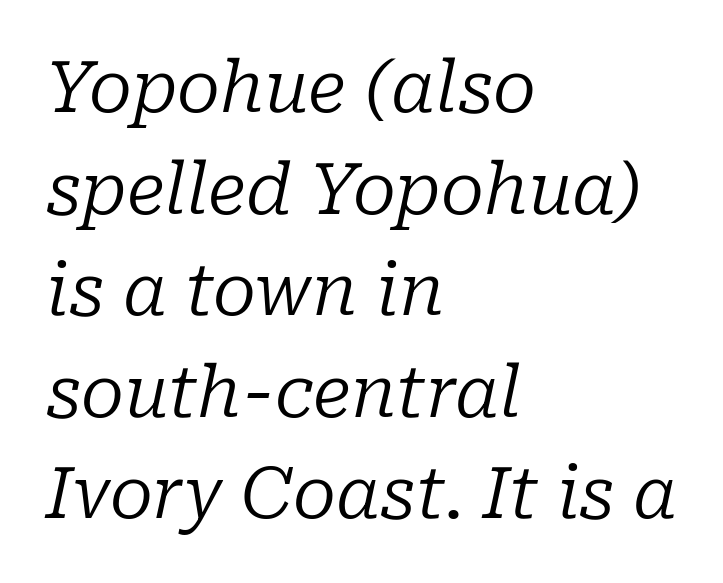
{"serif": "yes", "italic": "yes", "lean": "right", "slant_degrees": 10, "bold": "no", "weight": "regular", "width": "normal", "stroke_contrast": "low", "x_height": "medium", "monospaced": "no", "underline": "no", "align": "left", "line_spacing": "normal", "line_spacing_ratio": 1.43, "letter_spacing": "normal", "letter_spacing_em": 0.0, "glyph_px": 71}
